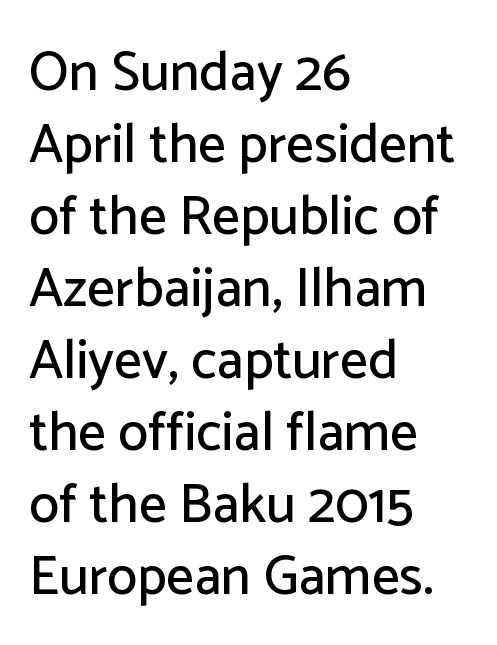
The image shows 55 px sans-serif type, upright; set left-aligned, normal line spacing (1.31x), normal letter spacing, not underlined; low stroke contrast and a medium x-height.
